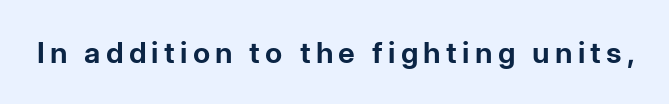
{"serif": "no", "italic": "no", "bold": "yes", "weight": "bold", "width": "normal", "stroke_contrast": "low", "x_height": "medium", "monospaced": "no", "underline": "no", "glyph_px": 29}
